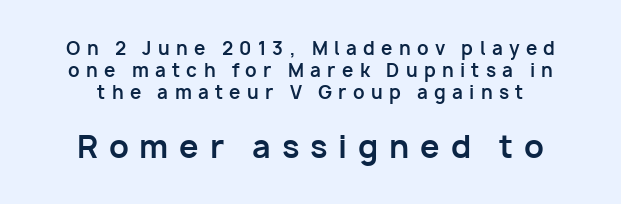
Q: Is the text bold? A: Yes.
Q: Is the text italic (slanted)? A: No, it is upright.
Q: Is the typeface a serif or a sans-serif typeface? A: Sans-serif.
Q: Is the text underlined? A: No.
Q: Is the spacing between letters normal or unusually wide? A: Unusually wide.
Q: Which block of text is set in a larger size, the first (top) or the second (bottom)? A: The second (bottom) one.
Q: Width (condensed, normal, or wide)? A: Normal.
Q: Stroke contrast? A: Low.
Q: x-height? A: Medium.
Q: Monospaced? A: No.
